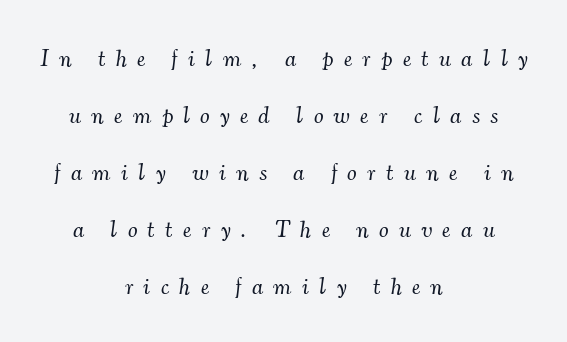
The space beneath each line is pristine and unruled. The letters look calm and open, with moderate or lighter stems. Honestly, the letter spacing is so wide it's the main thing you notice. This sample uses an oblique cut, with every glyph tilted off the vertical. Typeset on center — no edge is straight.
